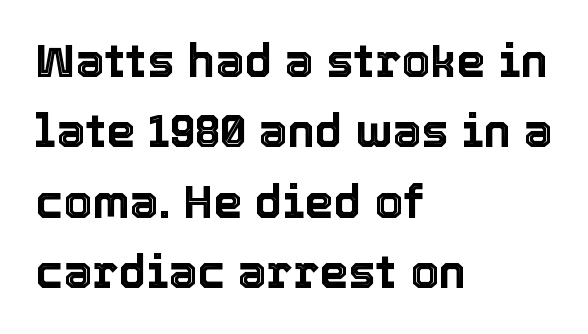
A roman cut, with each character standing at attention. Here the designer chose a conventional face with non-uniform glyph widths. The lines sit at an ordinary, default distance from one another. You could call the tracking neutral — neither tight nor loose. The passage shown is not underscored anywhere.
